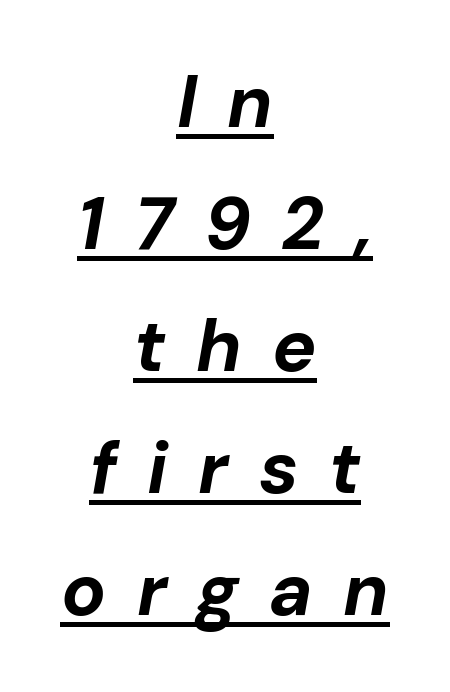
Q: Is the text bold? A: Yes.
Q: Is the text italic (slanted)? A: Yes, it leans right by about 10 degrees.
Q: Is the text underlined? A: Yes.
Q: How is the paragraph aligned? A: Centered.
Q: Is the spacing between letters normal or unusually wide? A: Unusually wide.
Q: Is the spacing between lines tight, normal or loose? A: Normal.
Q: Width (condensed, normal, or wide)? A: Normal.
Q: Stroke contrast? A: Low.
Q: x-height? A: Medium.
Q: Monospaced? A: No.
